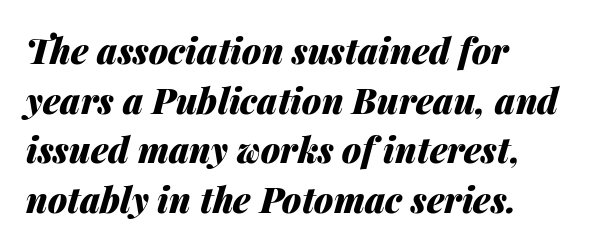
Q: Is the text bold? A: Yes.
Q: Is the text italic (slanted)? A: Yes, it leans right by about 14 degrees.
Q: Is the text underlined? A: No.
Q: How is the paragraph aligned? A: Left-aligned.
Q: Is the spacing between letters normal or unusually wide? A: Normal.
Q: Is the spacing between lines tight, normal or loose? A: Normal.
Q: Width (condensed, normal, or wide)? A: Normal.
Q: Stroke contrast? A: Medium.
Q: x-height? A: Medium.
Q: Monospaced? A: No.
